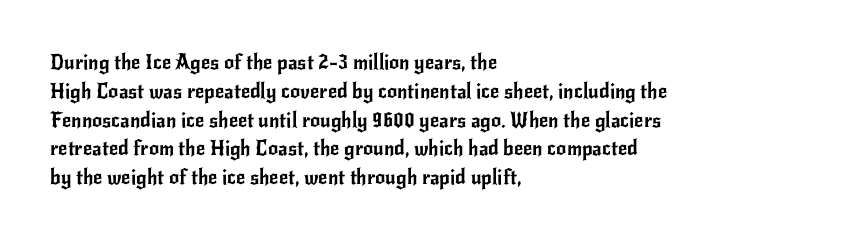
The image shows 20 px text type, upright; set left-aligned, normal line spacing (1.44x), normal letter spacing, not underlined.
